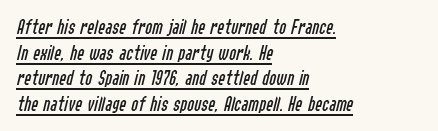
{"italic": "yes", "lean": "right", "slant_degrees": 14, "bold": "no", "underline": "yes", "align": "left", "line_spacing_ratio": 1.22, "letter_spacing": "normal", "letter_spacing_em": 0.0, "glyph_px": 21}
